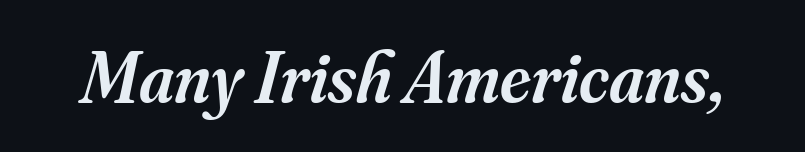
{"serif": "yes", "italic": "yes", "lean": "right", "slant_degrees": 16, "bold": "semi", "weight": "semibold", "width": "normal", "stroke_contrast": "medium", "x_height": "small", "monospaced": "no", "underline": "no", "letter_spacing": "normal", "letter_spacing_em": 0.0, "glyph_px": 72}
